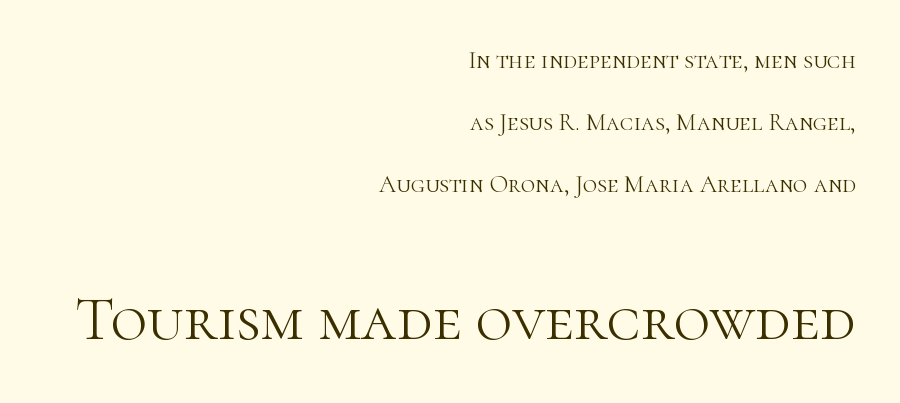
Q: Is the text bold? A: No.
Q: Is the text italic (slanted)? A: No, it is upright.
Q: Is the typeface a serif or a sans-serif typeface? A: Serif.
Q: Is the text underlined? A: No.
Q: How is the paragraph aligned? A: Right-aligned.
Q: Is the spacing between letters normal or unusually wide? A: Normal.
Q: Is the spacing between lines tight, normal or loose? A: Loose.
Q: Which block of text is set in a larger size, the first (top) or the second (bottom)? A: The second (bottom) one.
Q: Width (condensed, normal, or wide)? A: Normal.
Q: Stroke contrast? A: High.
Q: x-height? A: Medium.
Q: Monospaced? A: No.
